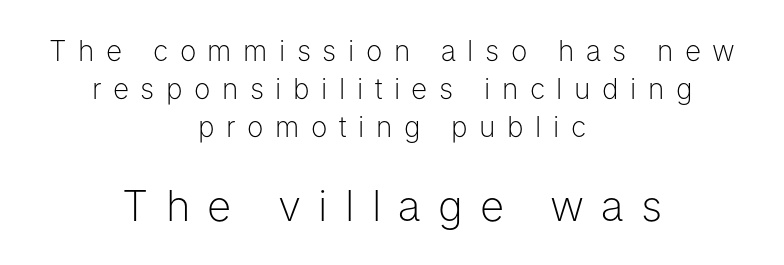
{"serif": "no", "italic": "no", "bold": "no", "weight": "light", "width": "normal", "stroke_contrast": "low", "x_height": "medium", "monospaced": "no", "underline": "no", "align": "center", "line_spacing": "normal", "line_spacing_ratio": 1.35, "letter_spacing": "wide", "letter_spacing_em": 0.41, "larger_block": "second", "size_ratio": 1.5, "glyph_px": 42}
